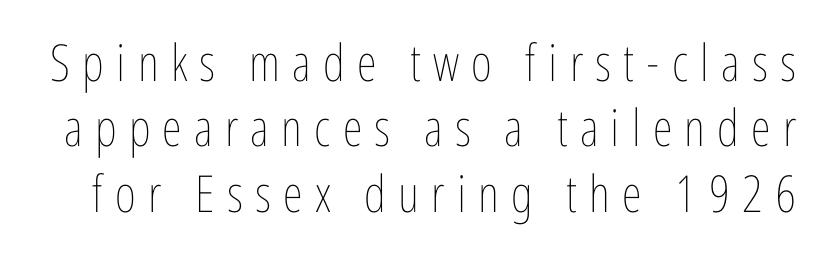
{"italic": "no", "bold": "no", "weight": "thin", "width": "condensed", "stroke_contrast": "low", "x_height": "medium", "monospaced": "no", "underline": "no", "line_spacing": "normal", "line_spacing_ratio": 1.28, "letter_spacing": "wide", "letter_spacing_em": 0.24, "glyph_px": 51}
